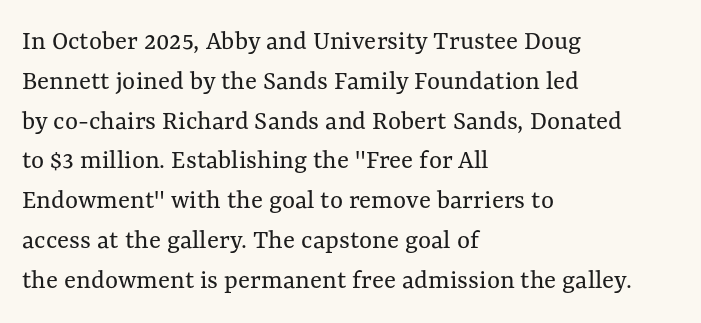
Q: Is the text bold? A: No.
Q: Is the text italic (slanted)? A: No, it is upright.
Q: Is the text underlined? A: No.
Q: How is the paragraph aligned? A: Left-aligned.
Q: Is the spacing between letters normal or unusually wide? A: Normal.
Q: Is the spacing between lines tight, normal or loose? A: Normal.
Q: Width (condensed, normal, or wide)? A: Normal.
Q: Stroke contrast? A: Medium.
Q: x-height? A: Medium.
Q: Monospaced? A: No.
